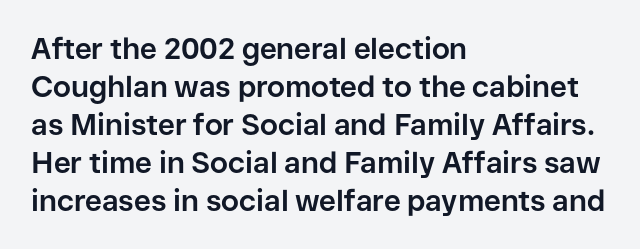
Q: Is the text bold? A: Yes.
Q: Is the text italic (slanted)? A: No, it is upright.
Q: Is the typeface a serif or a sans-serif typeface? A: Sans-serif.
Q: Is the text underlined? A: No.
Q: How is the paragraph aligned? A: Left-aligned.
Q: Is the spacing between letters normal or unusually wide? A: Normal.
Q: Is the spacing between lines tight, normal or loose? A: Normal.
Q: Width (condensed, normal, or wide)? A: Normal.
Q: Stroke contrast? A: Low.
Q: x-height? A: Medium.
Q: Monospaced? A: No.
